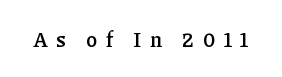
The space beneath each line is pristine and unruled. This is roman type, the default non-slanted kind. Look at the tracking — it's clearly loosened, letters drifting apart. This is moderately heavy type, rendered in semibold.
